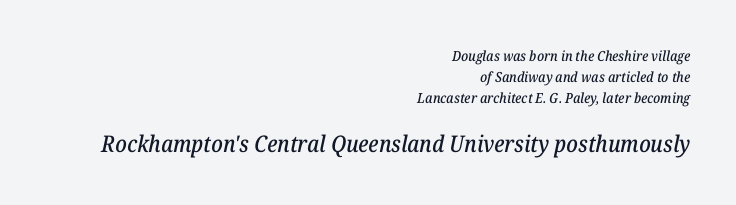
Q: Is the text italic (slanted)? A: Yes, it leans right by about 12 degrees.
Q: Is the text underlined? A: No.
Q: How is the paragraph aligned? A: Right-aligned.
Q: Is the spacing between letters normal or unusually wide? A: Normal.
Q: Is the spacing between lines tight, normal or loose? A: Normal.
Q: Which block of text is set in a larger size, the first (top) or the second (bottom)? A: The second (bottom) one.
